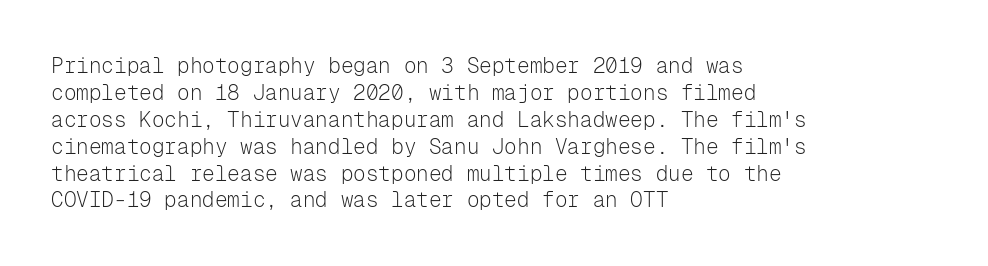
The image shows 21 px text type, upright; set left-aligned, normal line spacing (1.28x), normal letter spacing, not underlined.
